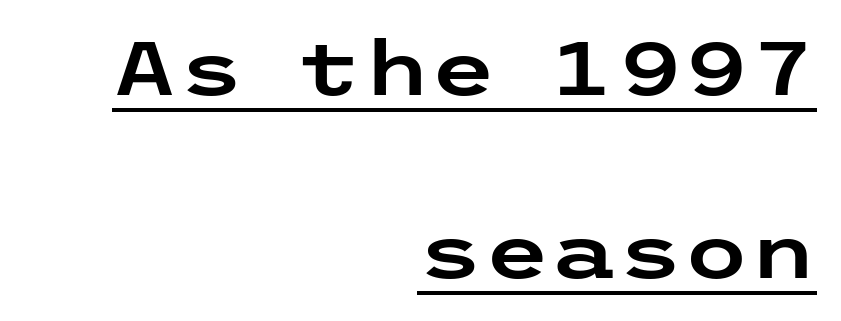
Q: Is the text italic (slanted)? A: No, it is upright.
Q: Is the typeface a serif or a sans-serif typeface? A: Sans-serif.
Q: Is the text underlined? A: Yes.
Q: How is the paragraph aligned? A: Right-aligned.
Q: Is the spacing between letters normal or unusually wide? A: Normal.
Q: Is the spacing between lines tight, normal or loose? A: Loose.
Q: Width (condensed, normal, or wide)? A: Wide.
Q: Stroke contrast? A: Low.
Q: x-height? A: Medium.
